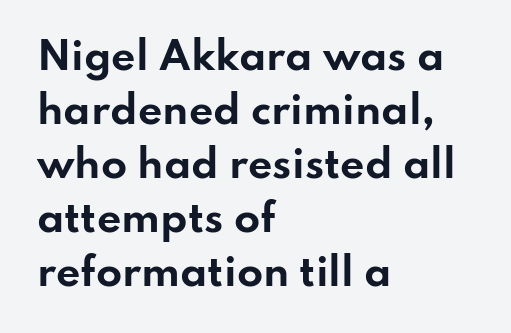
The specimen reads as upright at a glance. The rendering uses a bold face; every stroke is thick and dark. Here the designer chose a conventional face with non-uniform glyph widths. Quick note: interline space is typical. Where is the straight margin? On the left.
